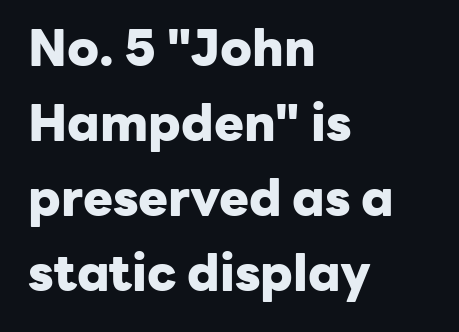
Q: Is the text bold? A: Yes.
Q: Is the text italic (slanted)? A: No, it is upright.
Q: Is the typeface a serif or a sans-serif typeface? A: Sans-serif.
Q: Is the text underlined? A: No.
Q: How is the paragraph aligned? A: Left-aligned.
Q: Is the spacing between letters normal or unusually wide? A: Normal.
Q: Is the spacing between lines tight, normal or loose? A: Normal.
Q: Width (condensed, normal, or wide)? A: Normal.
Q: Stroke contrast? A: Low.
Q: x-height? A: Medium.
Q: Monospaced? A: No.
